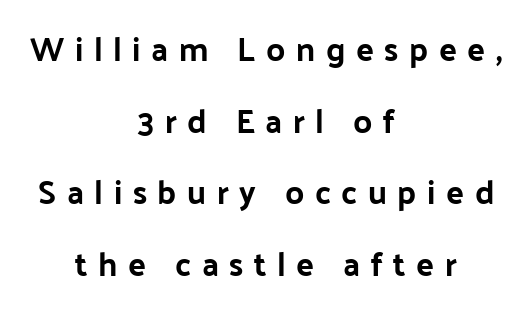
The image shows 33 px sans-serif type, upright; set centered, loose line spacing (2.17x), unusually wide letter spacing (+0.32 em), not underlined; low stroke contrast and a medium x-height.
